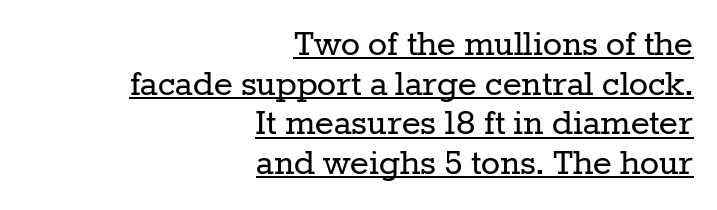
The image shows 40 px regular-weight serif type, upright; set right-aligned, tight line spacing (0.99x), normal letter spacing, underlined; low stroke contrast and a medium x-height.
